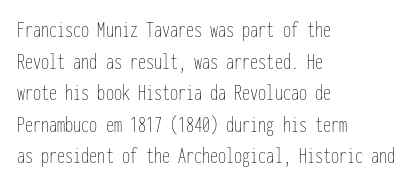
The strokes are not fattened; the text isn't bold. Beneath every word, the page is bare. Every row of glyphs begins at an identical x-position on the left. In terms of posture, this sample is upright.
